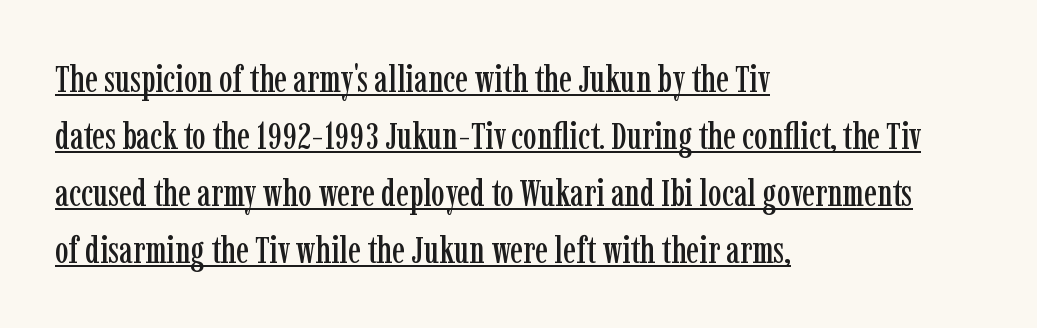
{"serif": "yes", "italic": "no", "width": "condensed", "stroke_contrast": "low", "x_height": "medium", "monospaced": "no", "underline": "yes", "align": "left", "line_spacing": "normal", "line_spacing_ratio": 1.5, "letter_spacing": "normal", "letter_spacing_em": 0.0, "glyph_px": 38}
